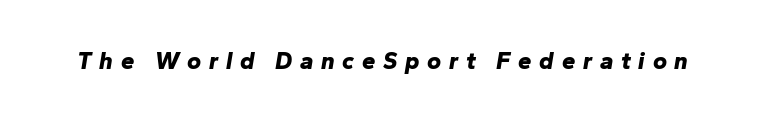
{"italic": "yes", "lean": "right", "slant_degrees": 10, "bold": "yes", "underline": "no", "letter_spacing": "wide", "letter_spacing_em": 0.32, "glyph_px": 24}
